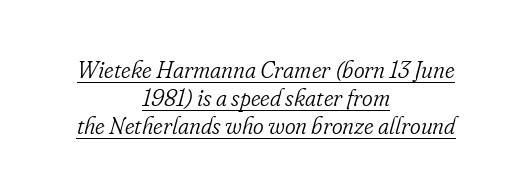
The face used here appears with an underline applied. Where is the straight margin? There isn't one; the lines are centered. On a weight scale, this lands at 450 or below. You could call the tracking neutral — neither tight nor loose. It's the slanting kind of type.
